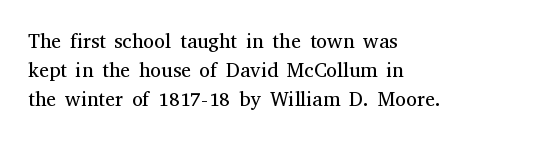
Beneath every word, the page is bare. Stems here are at most as thick as an everyday book face. When letters stand straight like this, we call the style roman or upright. This rendering leaves character spacing at its baseline value. The rendering uses a moderate line-height, typical for paragraphs.
